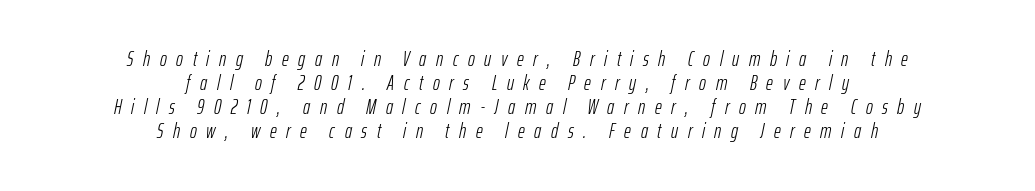
Q: Is the text bold? A: No.
Q: Is the text italic (slanted)? A: Yes, it leans right by about 12 degrees.
Q: Is the text underlined? A: No.
Q: How is the paragraph aligned? A: Centered.
Q: Is the spacing between letters normal or unusually wide? A: Unusually wide.
Q: Is the spacing between lines tight, normal or loose? A: Tight.
